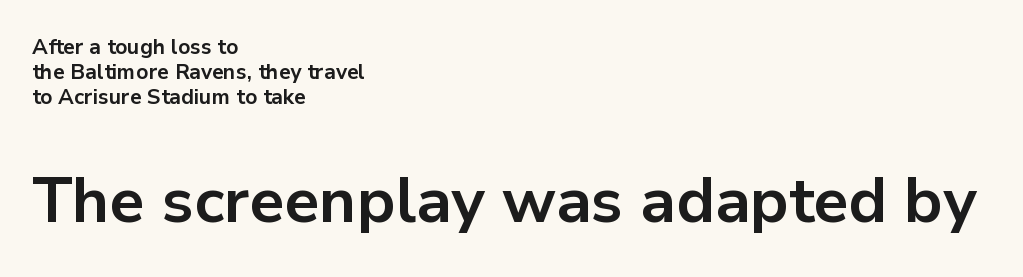
{"serif": "no", "italic": "no", "bold": "yes", "weight": "bold", "width": "normal", "stroke_contrast": "low", "x_height": "medium", "monospaced": "no", "underline": "no", "align": "left", "line_spacing_ratio": 1.2, "letter_spacing": "normal", "letter_spacing_em": 0.0, "larger_block": "second", "size_ratio": 3.0, "glyph_px": 63}
